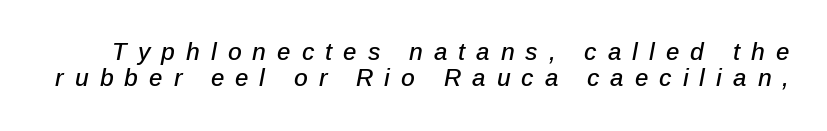
Emphasis-style slanted type is in use. Just letters on the line, the space beneath them empty. Quick note: interline space is minimal. Words appear elongated and porous because spacing is wide.
